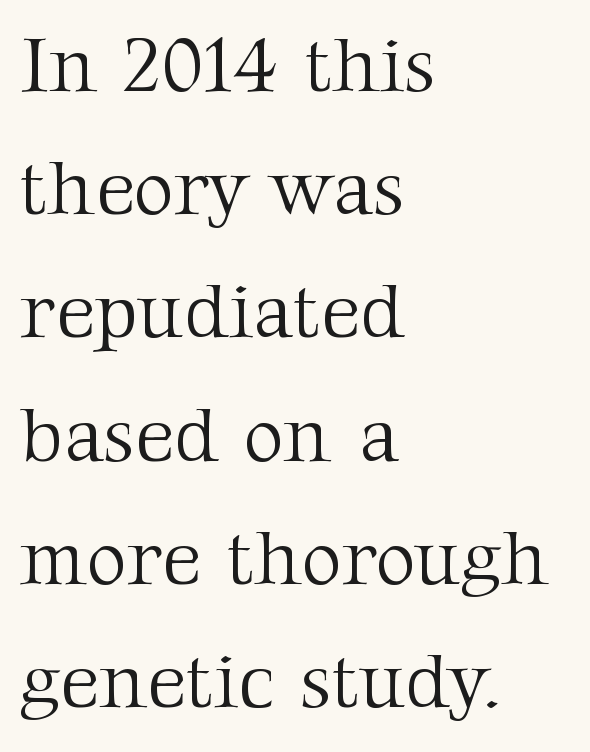
Proportional: the letters do not fall into vertical columns. Horizontally, the lines are justified to the leading edge only. Italic? Not at all — the glyphs are vertical. The weight would be labelled regular, book, light, or lighter still. This is serif lettering, the kind often seen in printed books. How would I describe the line gaps? Plain and ordinary.
